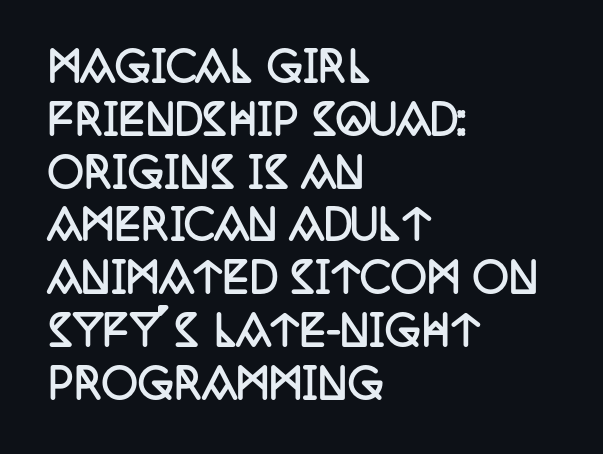
Q: Is the text bold? A: Yes.
Q: Is the text italic (slanted)? A: No, it is upright.
Q: Is the typeface a serif or a sans-serif typeface? A: Serif.
Q: Is the text underlined? A: No.
Q: How is the paragraph aligned? A: Left-aligned.
Q: Is the spacing between letters normal or unusually wide? A: Normal.
Q: Is the spacing between lines tight, normal or loose? A: Normal.
Q: Width (condensed, normal, or wide)? A: Condensed.
Q: Stroke contrast? A: Low.
Q: x-height? A: Large.
Q: Monospaced? A: No.
